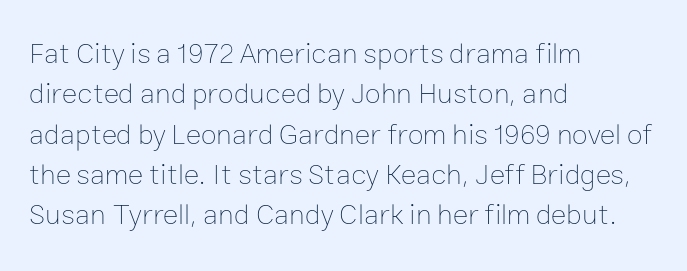
Each stroke keeps to a modest, everyday thickness or less. The passage shown stacks its lines at a standard gap. Honestly, the letter spacing is just normal — you wouldn't notice it. This is roman type, the default non-slanted kind. Check under the words: just untouched page.
